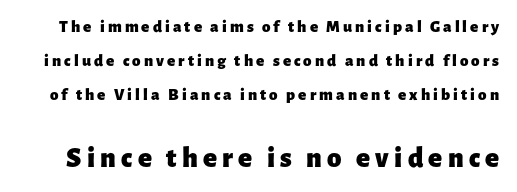
Q: Is the text bold? A: Yes.
Q: Is the text italic (slanted)? A: No, it is upright.
Q: Is the typeface a serif or a sans-serif typeface? A: Sans-serif.
Q: Is the text underlined? A: No.
Q: Is the spacing between lines tight, normal or loose? A: Loose.
Q: Which block of text is set in a larger size, the first (top) or the second (bottom)? A: The second (bottom) one.
Q: Width (condensed, normal, or wide)? A: Normal.
Q: Stroke contrast? A: Low.
Q: x-height? A: Medium.
Q: Monospaced? A: No.
